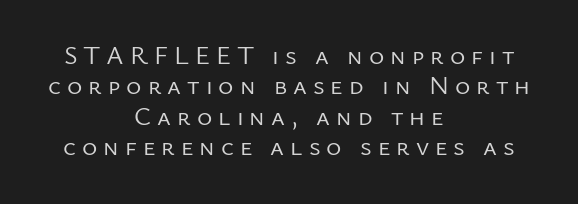
Q: Is the text bold? A: No.
Q: Is the text italic (slanted)? A: No, it is upright.
Q: Is the text underlined? A: No.
Q: How is the paragraph aligned? A: Centered.
Q: Is the spacing between letters normal or unusually wide? A: Unusually wide.
